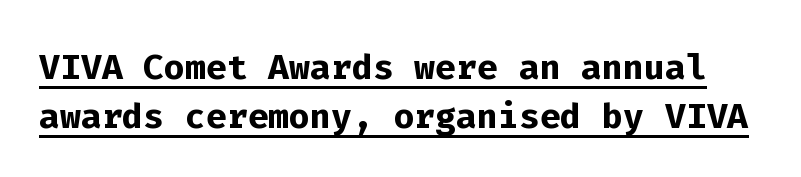
The block of text is dense from top to bottom, with scant space between rows. The rendering uses typewriter-style spacing with identical character cells. How heavy is the stroke? Heavy — this is a bold. Are there feet on the stems? There aren't — it's a sans. Underlining? Definitely there.
